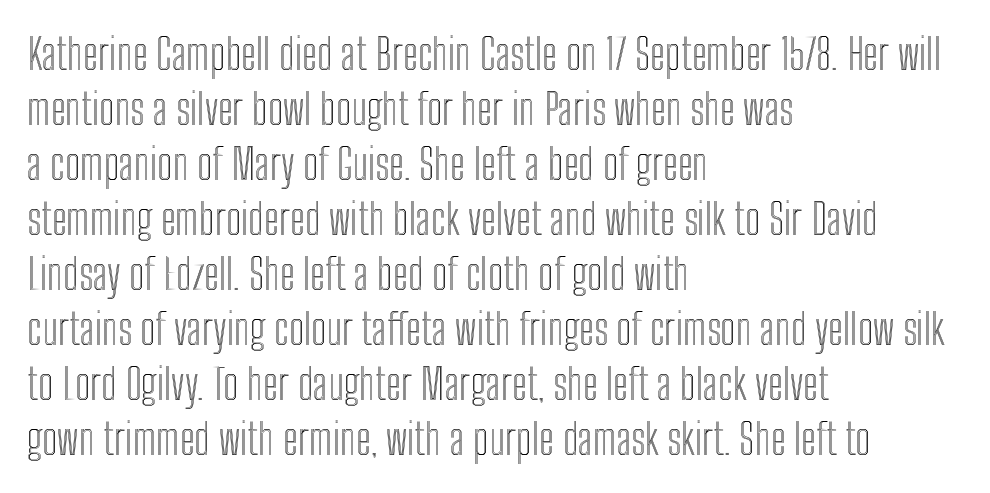
Anything drawn beneath the words? Only blank space. Spacing between characters is what you'd get straight out of the box. Character widths vary here, with narrow letters taking less room than wide ones. One glance says typical: line gaps are just what's usual. You can tell it's not italic because the verticals are truly vertical.
